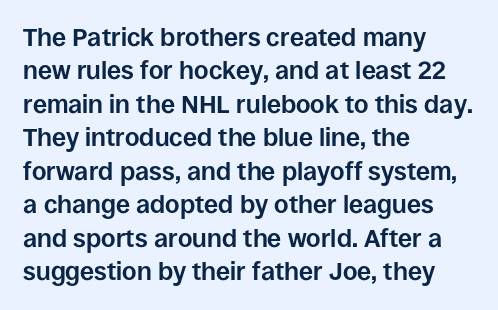
Q: Is the text bold? A: Yes.
Q: Is the text italic (slanted)? A: No, it is upright.
Q: Is the text underlined? A: No.
Q: How is the paragraph aligned? A: Left-aligned.
Q: Is the spacing between letters normal or unusually wide? A: Normal.
Q: Is the spacing between lines tight, normal or loose? A: Normal.
